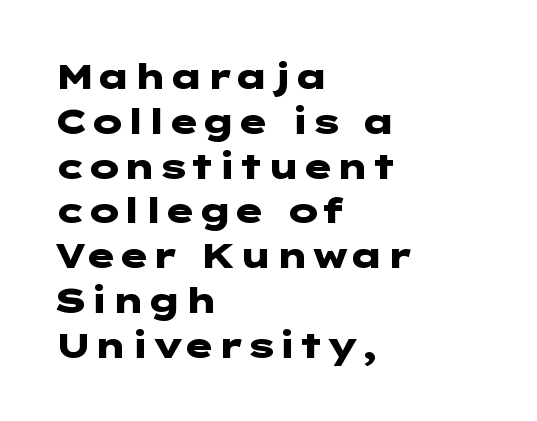
Rendered with straight, roman letterforms. Spacing between characters is what you'd get straight out of the box. The typeface chosen for these lines omits serifs. Line beginnings align vertically; line endings do not. Interline gaps are of average width in this sample. The strip under each line holds only bare page.
